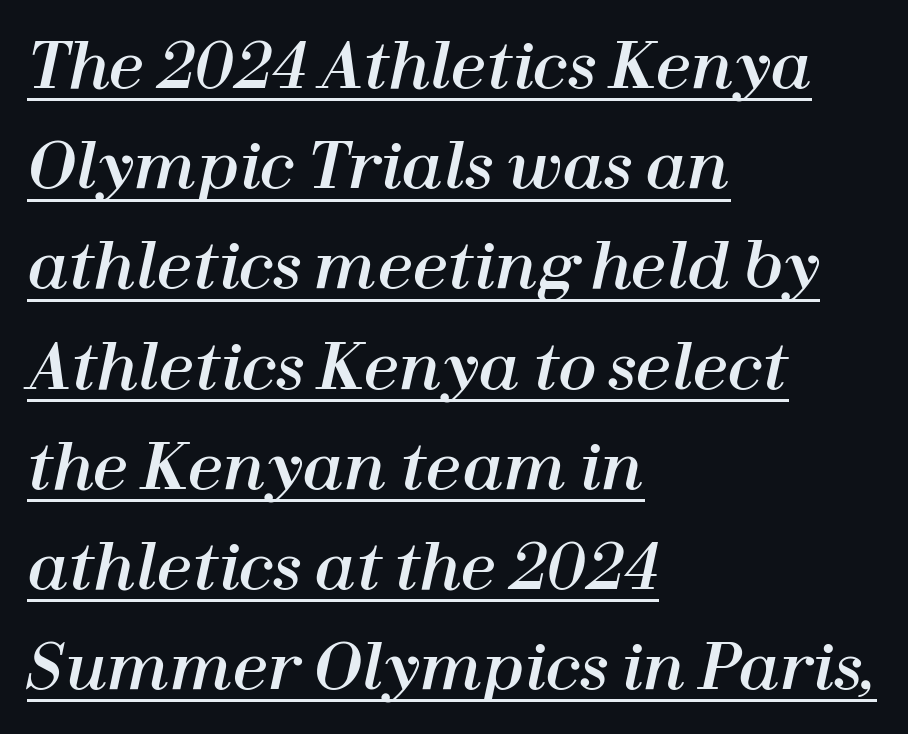
{"italic": "yes", "lean": "right", "slant_degrees": 12, "width": "normal", "stroke_contrast": "high", "x_height": "medium", "monospaced": "no", "underline": "yes", "align": "left", "line_spacing": "normal", "line_spacing_ratio": 1.59, "letter_spacing": "normal", "letter_spacing_em": 0.0, "glyph_px": 63}
